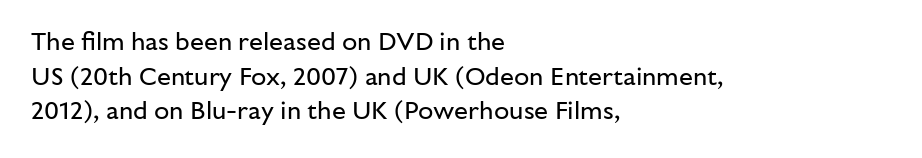
The letters stand straight up with perfectly vertical stems. The typesetter chose a ragged-right arrangement here. What's the leading like? Ordinary, nothing unusual. Nothing unusual about the tracking: characters are spaced as the font intends. Is the stroke heavy? The answer is a plain regular-or-lighter.
